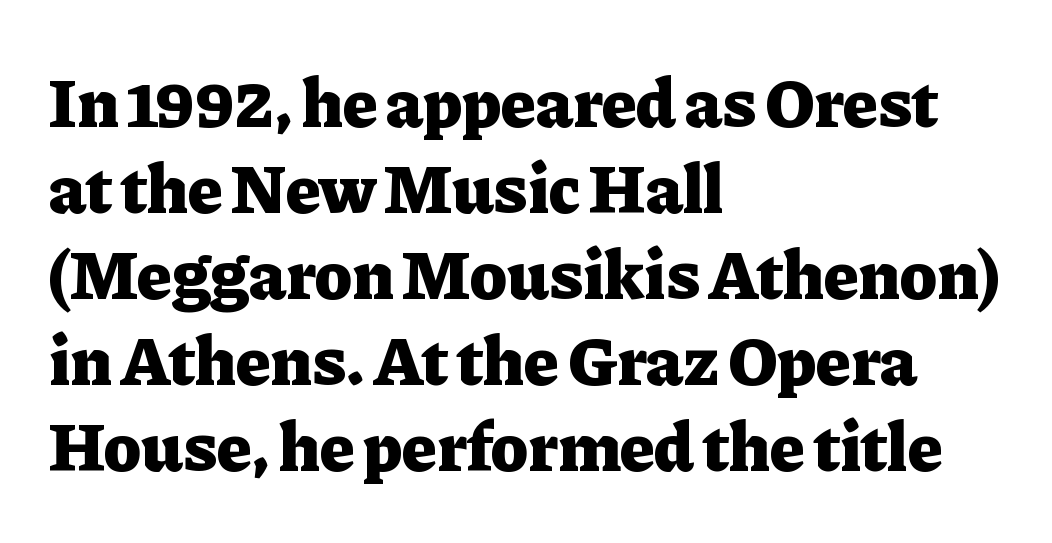
Q: Is the text bold? A: Yes.
Q: Is the text italic (slanted)? A: No, it is upright.
Q: Is the typeface a serif or a sans-serif typeface? A: Serif.
Q: Is the text underlined? A: No.
Q: How is the paragraph aligned? A: Left-aligned.
Q: Is the spacing between letters normal or unusually wide? A: Normal.
Q: Width (condensed, normal, or wide)? A: Normal.
Q: Stroke contrast? A: Low.
Q: x-height? A: Medium.
Q: Monospaced? A: No.
